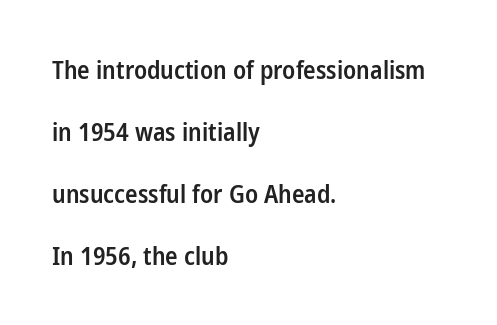
A clean baseline with only descenders dipping below it. Does the weight exceed regular? Yes, but only to semibold. Tall strokes in this sample are plumb rather than angled. Summary of vertical rhythm: relaxed, with wide interline spacing. Honestly, the letter spacing is just normal — you wouldn't notice it.
